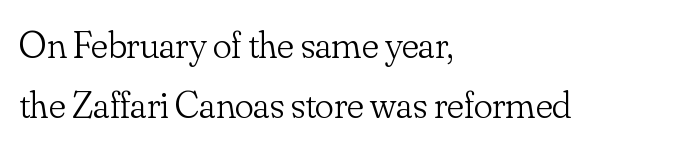
This is not heavy type; no bold has been used. Students, note that the glyphs here touch the page at normal intervals. Where is the straight margin? On the left. Unmarked baselines from the first word to the last. Observe the serifs anchoring each vertical stroke in this sample. Looks like regular typesetting: each glyph gets only the width it needs.
